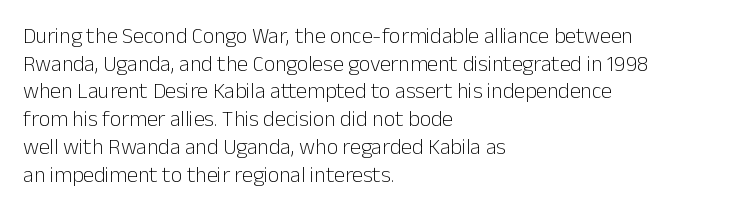
{"italic": "no", "bold": "no", "underline": "no", "align": "left", "line_spacing": "normal", "line_spacing_ratio": 1.26, "letter_spacing": "normal", "letter_spacing_em": 0.0, "glyph_px": 22}
